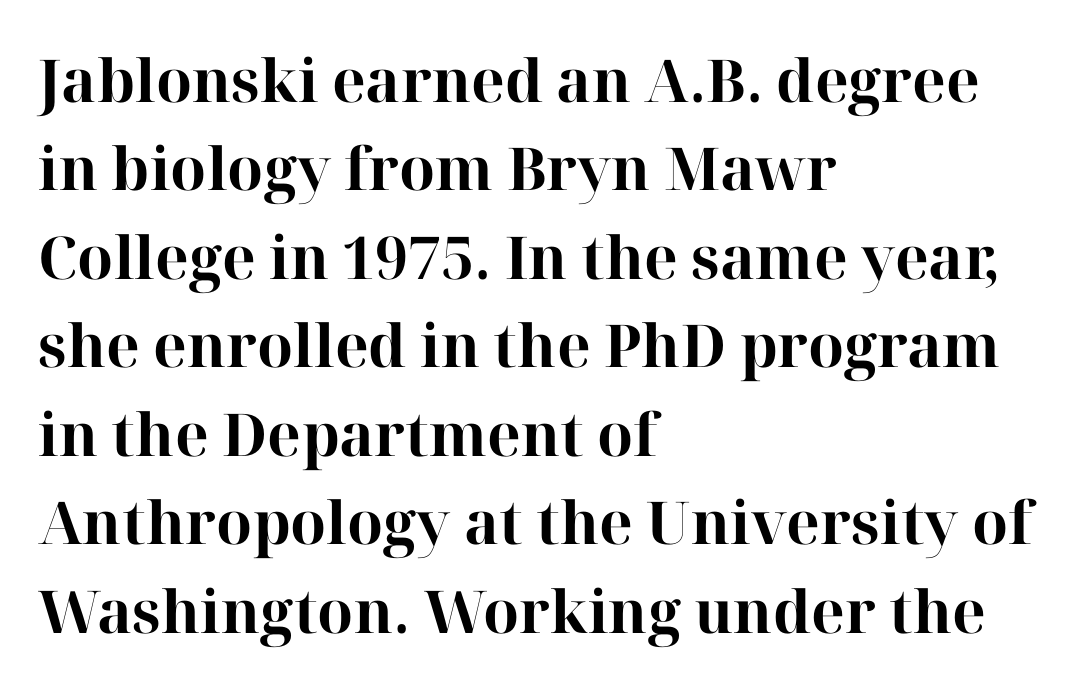
The image shows 59 px bold serif type, upright; set left-aligned, normal line spacing (1.5x), normal letter spacing, not underlined; high stroke contrast and a medium x-height.
